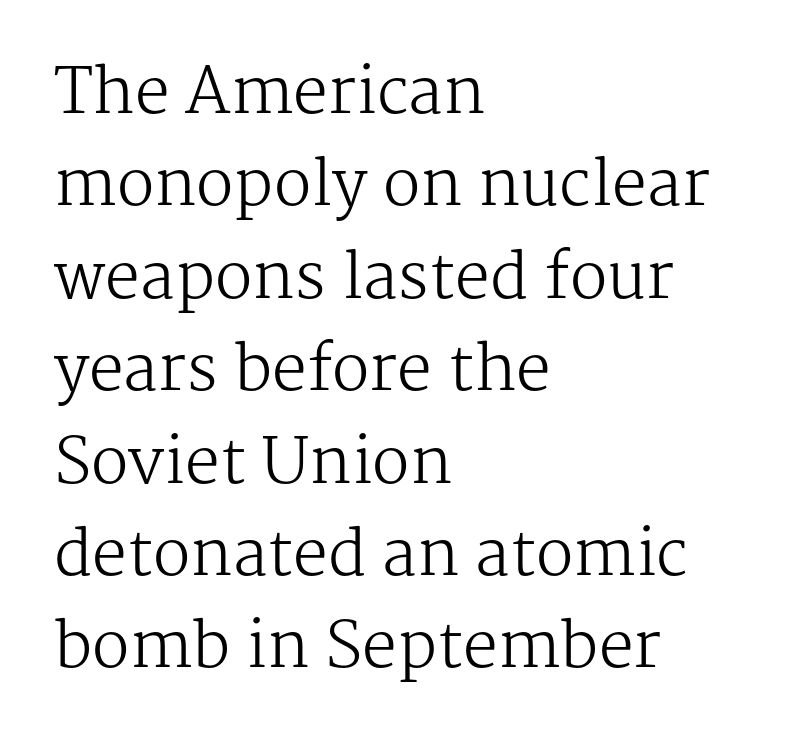
The image shows 62 px regular-weight serif type, upright; set left-aligned, normal line spacing (1.49x), normal letter spacing, not underlined; medium stroke contrast and a medium x-height.
